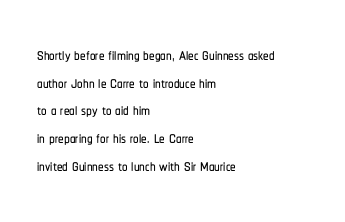
The image shows 22 px text type, upright; set left-aligned, normal line spacing (1.26x), normal letter spacing, not underlined.
